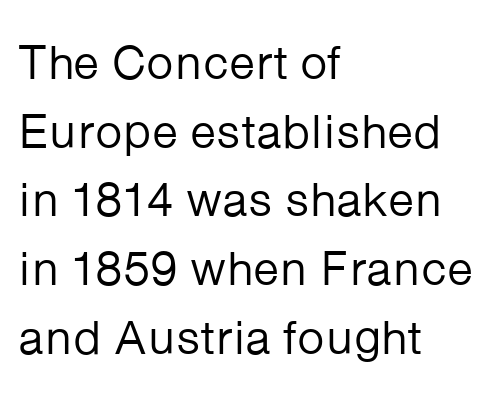
The gap between lines stays unmarked. Ordinary non-slanted type is in use. Does the copy run flush right? No — it runs flush left. Bold? No — there's no thickening of the strokes. Students, note that the glyphs here touch the page at normal intervals.
